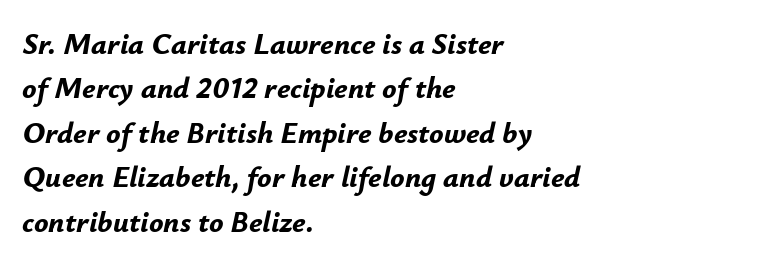
Q: Is the text bold? A: Yes.
Q: Is the text italic (slanted)? A: Yes, it leans right by about 12 degrees.
Q: Is the text underlined? A: No.
Q: How is the paragraph aligned? A: Left-aligned.
Q: Is the spacing between letters normal or unusually wide? A: Normal.
Q: Is the spacing between lines tight, normal or loose? A: Normal.
Q: Width (condensed, normal, or wide)? A: Normal.
Q: Stroke contrast? A: Low.
Q: x-height? A: Small.
Q: Monospaced? A: No.
